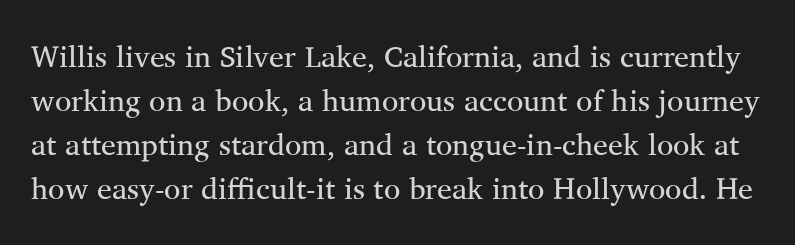
Q: Is the text bold? A: No.
Q: Is the text italic (slanted)? A: No, it is upright.
Q: Is the typeface a serif or a sans-serif typeface? A: Serif.
Q: Is the text underlined? A: No.
Q: Is the spacing between letters normal or unusually wide? A: Normal.
Q: Is the spacing between lines tight, normal or loose? A: Normal.
Q: Width (condensed, normal, or wide)? A: Normal.
Q: Stroke contrast? A: Medium.
Q: x-height? A: Medium.
Q: Monospaced? A: No.
